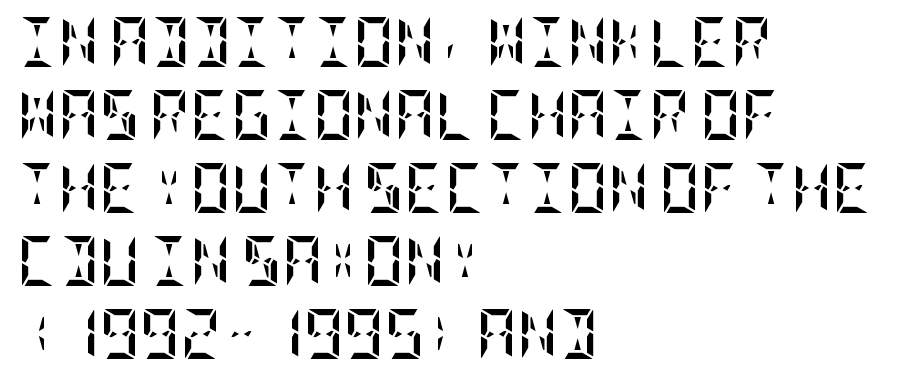
Q: Is the text bold? A: Yes.
Q: Is the text italic (slanted)? A: No, it is upright.
Q: Is the text underlined? A: No.
Q: How is the paragraph aligned? A: Left-aligned.
Q: Is the spacing between letters normal or unusually wide? A: Normal.
Q: Is the spacing between lines tight, normal or loose? A: Normal.
Q: Width (condensed, normal, or wide)? A: Condensed.
Q: Stroke contrast? A: Low.
Q: x-height? A: Large.
